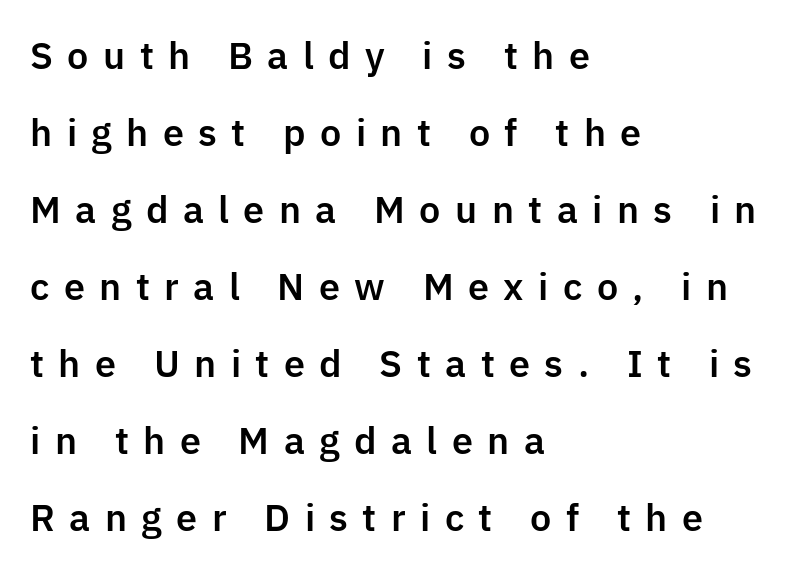
The image shows 36 px sans-serif type, upright; set left-aligned, loose line spacing (2.14x), unusually wide letter spacing (+0.4 em), not underlined; low stroke contrast and a medium x-height.
